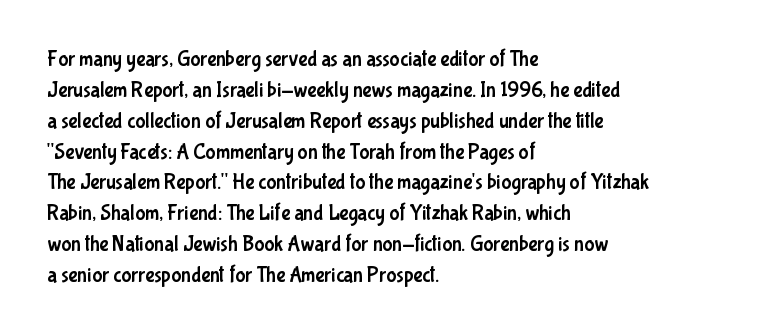
There is no visible air inserted between adjacent glyphs. Alignment: flush left. The words here are not underlined. The axis of the letterforms is exactly vertical. The designer left line spacing at the default.
